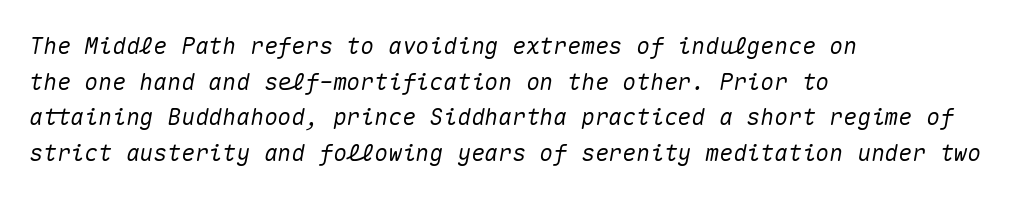
Underline: absent. The text carries the slant typical of an italic or oblique font. Look at the tracking — it's just the regular setting, nothing added. Short and long lines alike share a common starting point at left. Compared with typical paragraphs, the rows here are spaced about the same.
